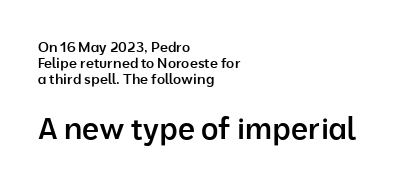
The image shows 30 px semibold sans-serif type, upright; set left-aligned, tight line spacing (1.15x), normal letter spacing, not underlined; the second (bottom) block is 2.14x larger; low stroke contrast and a medium x-height.
